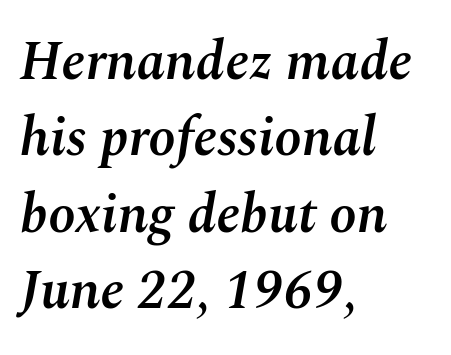
{"italic": "yes", "lean": "right", "slant_degrees": 10, "bold": "semi", "weight": "semibold", "width": "normal", "stroke_contrast": "medium", "x_height": "medium", "monospaced": "no", "underline": "no", "align": "left", "line_spacing": "normal", "line_spacing_ratio": 1.39, "letter_spacing": "normal", "letter_spacing_em": 0.0, "glyph_px": 55}
